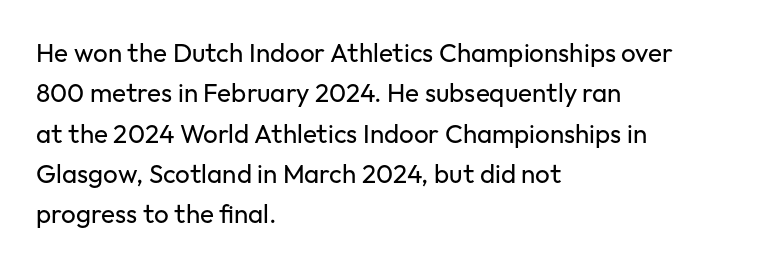
{"italic": "no", "bold": "no", "underline": "no", "align": "left", "line_spacing": "normal", "line_spacing_ratio": 1.55, "letter_spacing": "normal", "letter_spacing_em": 0.0, "glyph_px": 26}
